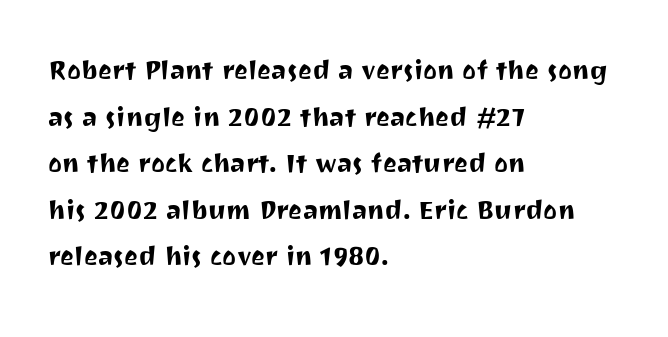
The image shows 33 px sans-serif type, upright; set left-aligned, normal line spacing (1.41x), normal letter spacing, not underlined; medium stroke contrast and a medium x-height.
